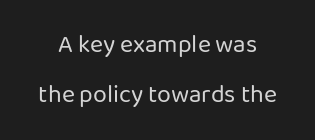
The image shows 25 px text type, upright; set loose line spacing (1.99x), normal letter spacing, not underlined.
